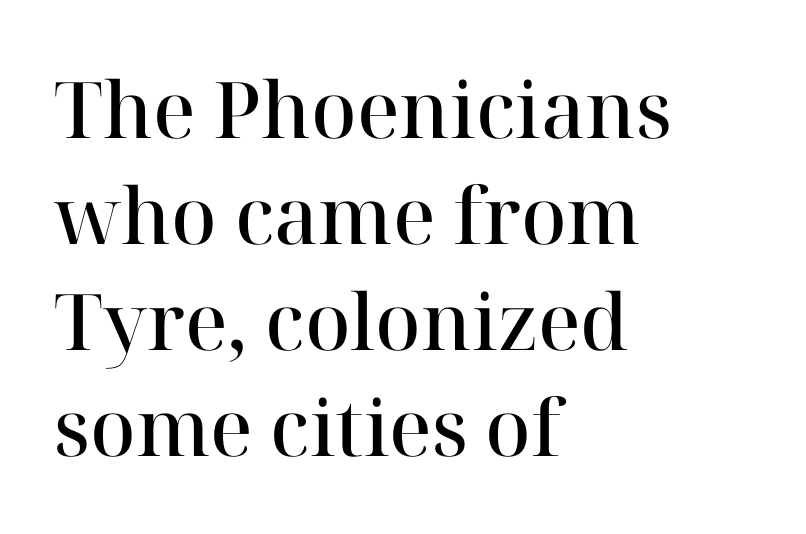
{"serif": "yes", "italic": "no", "bold": "semi", "weight": "semibold", "width": "normal", "stroke_contrast": "high", "x_height": "medium", "monospaced": "no", "underline": "no", "align": "left", "line_spacing": "normal", "line_spacing_ratio": 1.36, "letter_spacing": "normal", "letter_spacing_em": 0.0, "glyph_px": 78}
